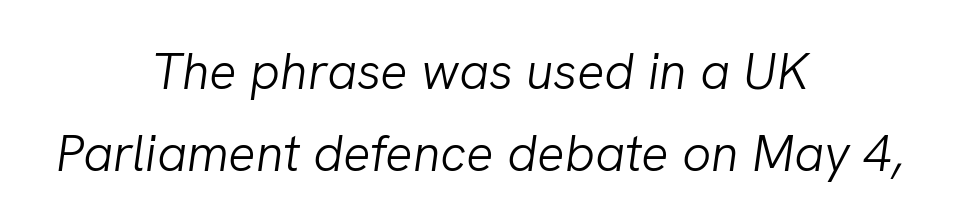
The image shows 51 px light type, italic (leaning right); set centered, normal line spacing (1.61x), normal letter spacing, not underlined; low stroke contrast and a medium x-height.
